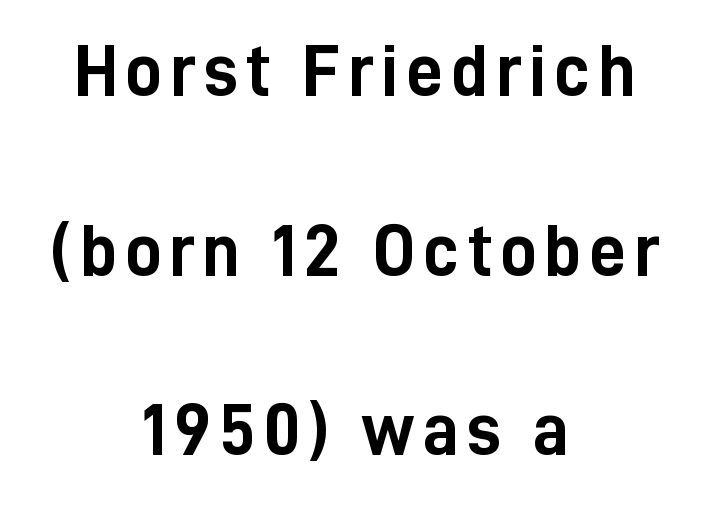
Q: Is the text bold? A: Yes.
Q: Is the text italic (slanted)? A: No, it is upright.
Q: Is the typeface a serif or a sans-serif typeface? A: Sans-serif.
Q: Is the text underlined? A: No.
Q: How is the paragraph aligned? A: Centered.
Q: Is the spacing between lines tight, normal or loose? A: Loose.
Q: Width (condensed, normal, or wide)? A: Condensed.
Q: Stroke contrast? A: Low.
Q: x-height? A: Medium.
Q: Monospaced? A: No.
